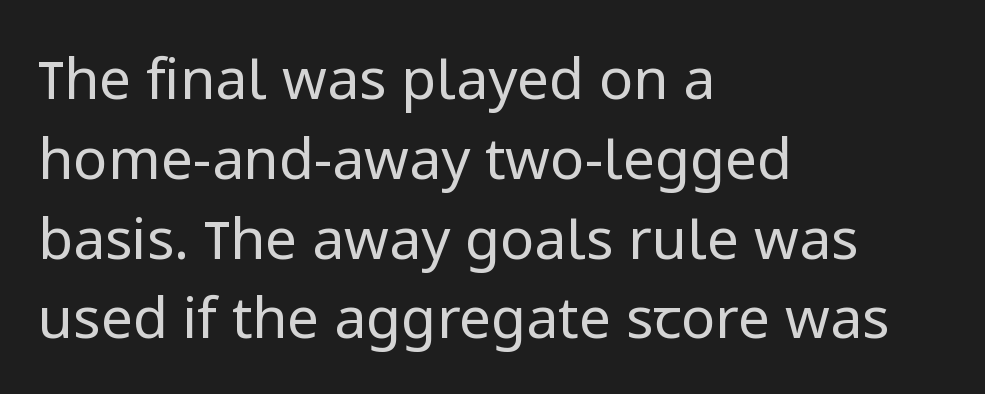
The image shows 57 px regular-weight sans-serif type, upright; set left-aligned, normal line spacing (1.4x), normal letter spacing, not underlined; low stroke contrast and a medium x-height.
